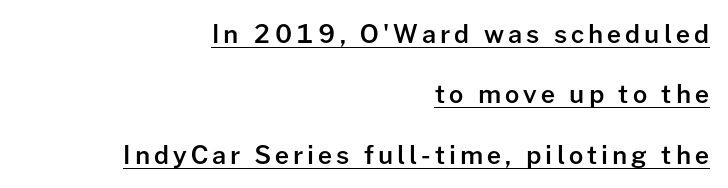
The image shows 25 px text type, upright; set right-aligned, loose line spacing (2.42x), underlined.
